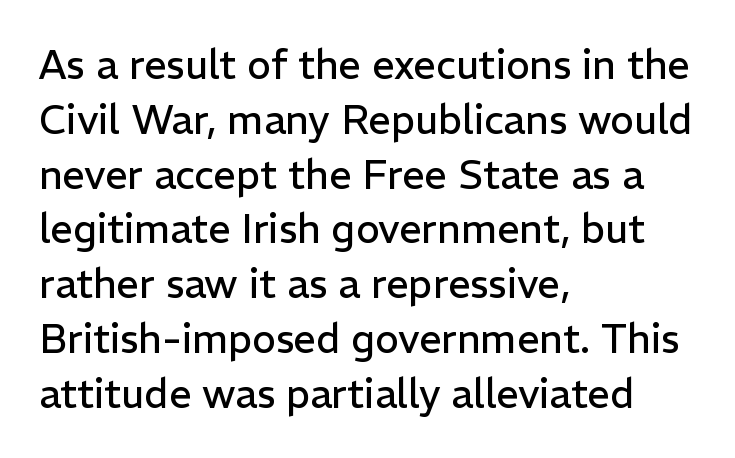
The rag falls on the right side of this text block. The font is comparable to plain body text, perhaps lighter. The zone under the glyphs is completely vacant. The letters advance in unequal steps, a hallmark of proportional type.
